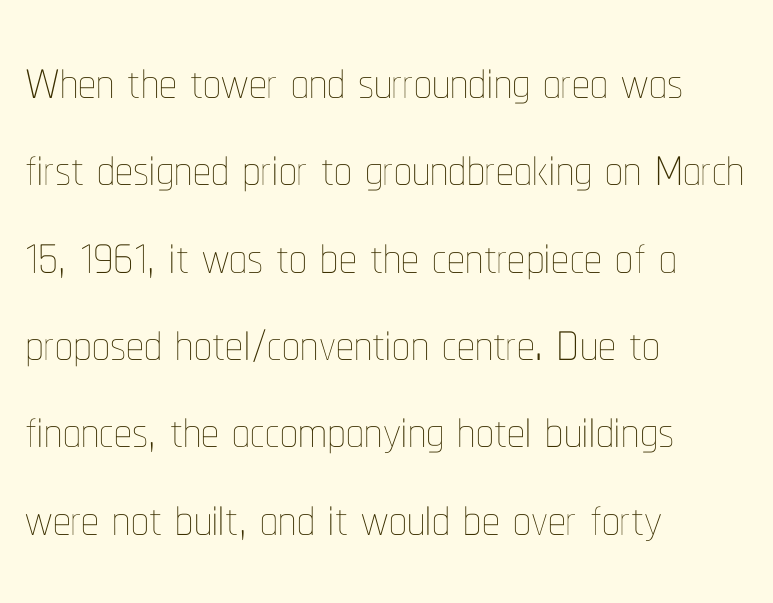
Is this a fixed-width face? No — the glyphs have proportional, varying widths. Compared with a typical body face, this is equally light or lighter still. This sample uses plain, unmodified letter spacing. The lettering holds an erect, upright posture throughout.
